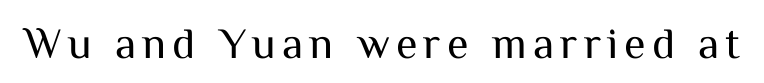
The image shows 44 px regular-weight sans-serif type, upright; set not underlined; medium stroke contrast and a medium x-height.
